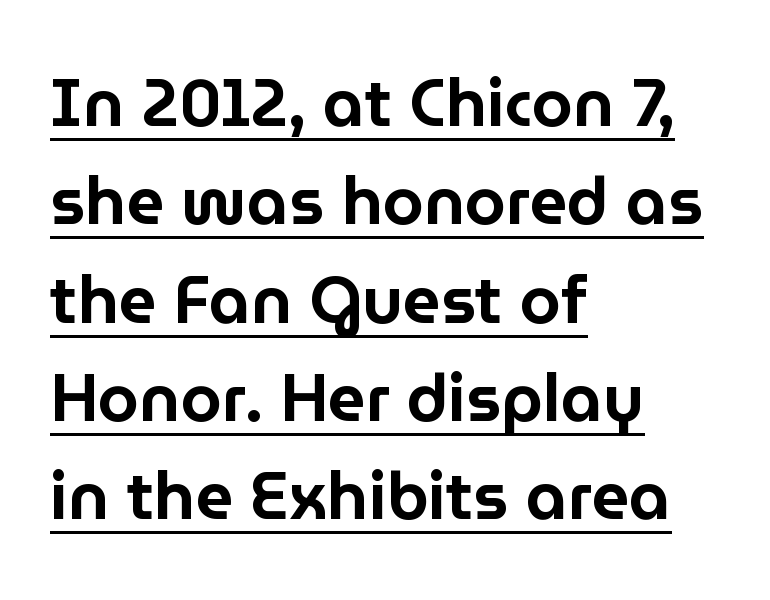
The image shows 66 px sans-serif type, upright; set left-aligned, normal line spacing (1.49x), normal letter spacing, underlined; low stroke contrast and a medium x-height.
